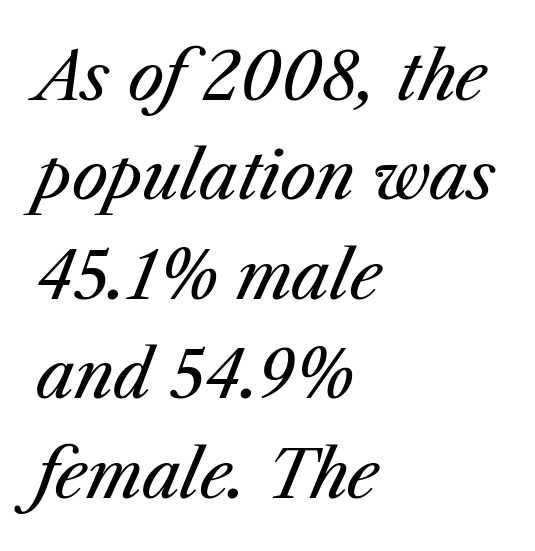
Q: Is the text bold? A: No.
Q: Is the text italic (slanted)? A: Yes, it leans right by about 23 degrees.
Q: Is the text underlined? A: No.
Q: How is the paragraph aligned? A: Left-aligned.
Q: Is the spacing between letters normal or unusually wide? A: Normal.
Q: Is the spacing between lines tight, normal or loose? A: Normal.
Q: Width (condensed, normal, or wide)? A: Normal.
Q: Stroke contrast? A: Medium.
Q: x-height? A: Medium.
Q: Monospaced? A: No.
